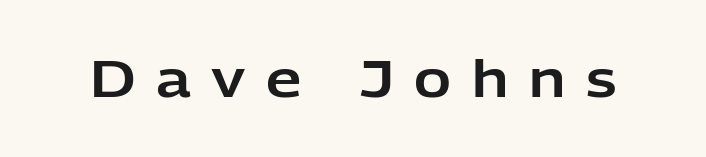
Q: Is the text italic (slanted)? A: No, it is upright.
Q: Is the typeface a serif or a sans-serif typeface? A: Sans-serif.
Q: Is the text underlined? A: No.
Q: Is the spacing between letters normal or unusually wide? A: Unusually wide.
Q: Width (condensed, normal, or wide)? A: Normal.
Q: Stroke contrast? A: Low.
Q: x-height? A: Medium.
Q: Monospaced? A: No.
